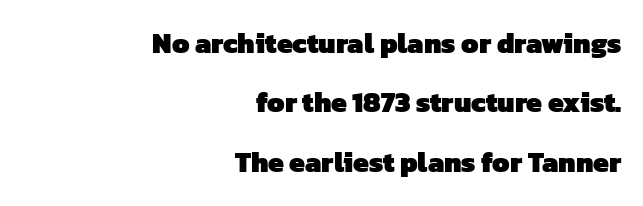
The image shows 28 px heavy sans-serif type; set right-aligned, loose line spacing (2.12x), normal letter spacing, not underlined; low stroke contrast and a medium x-height.
